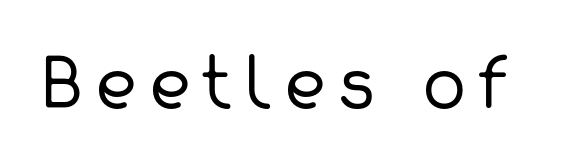
The strokes carry an ordinary text weight at most. Serif or sans? Sans — the stroke terminals are bare. The baseline area is clear. The letters advance in unequal steps, a hallmark of proportional type.
